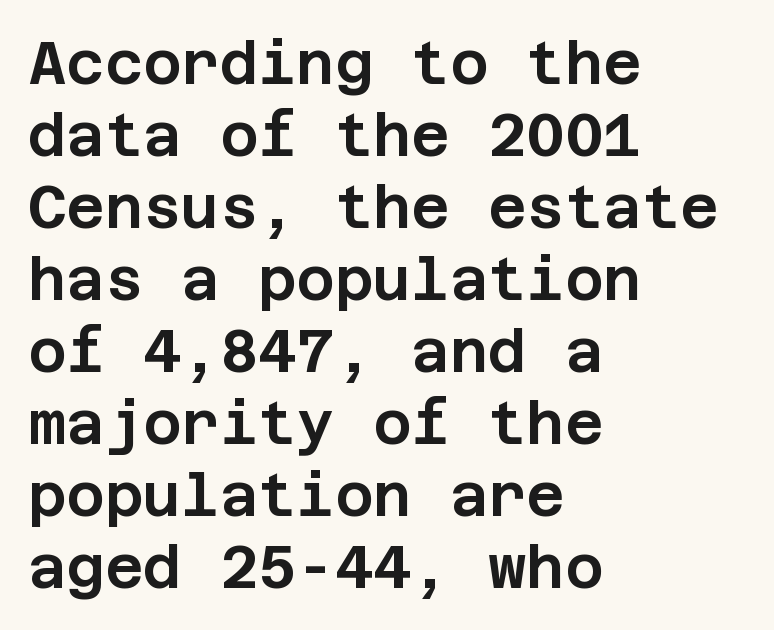
A clean baseline with only descenders dipping below it. Examine the stroke ends and you'll find no serifs. It's the straight-up-and-down kind of type. Compared with typical body copy, the letter spacing here is the same. Each line starts at the same left margin while the right side varies.
